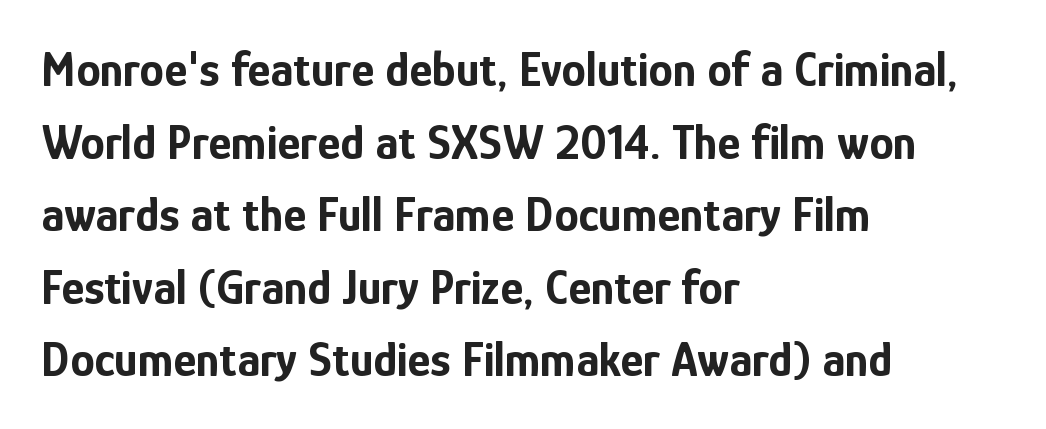
Q: Is the text bold? A: Yes.
Q: Is the text italic (slanted)? A: No, it is upright.
Q: Is the typeface a serif or a sans-serif typeface? A: Sans-serif.
Q: Is the text underlined? A: No.
Q: How is the paragraph aligned? A: Left-aligned.
Q: Is the spacing between letters normal or unusually wide? A: Normal.
Q: Is the spacing between lines tight, normal or loose? A: Normal.
Q: Width (condensed, normal, or wide)? A: Condensed.
Q: Stroke contrast? A: Low.
Q: x-height? A: Medium.
Q: Monospaced? A: No.
